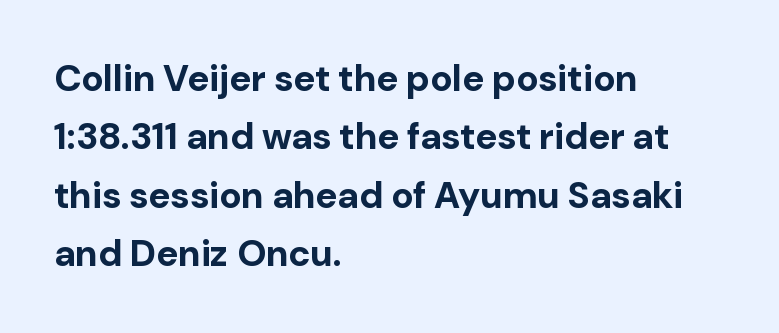
You could not count columns in this text — the font is proportionally spaced. The face used here has the dense, thick strokes of a bold. Notice how descenders clear the ascenders below comfortably — that's standard leading. Letterform terminals end flat and unadorned throughout the passage.
